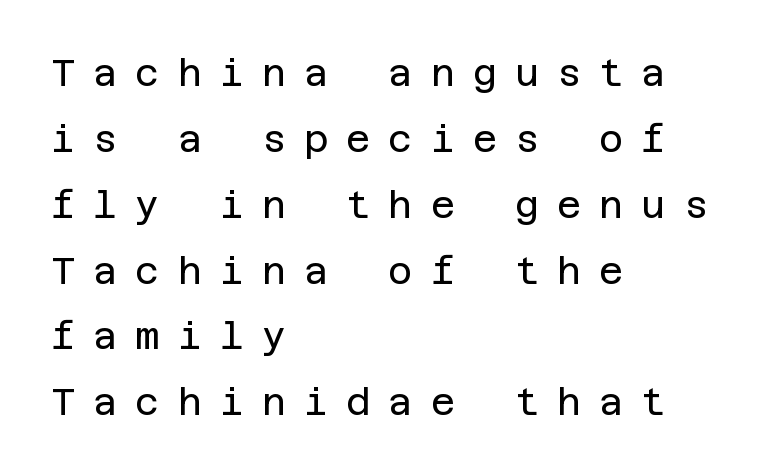
Reading down the block, your eye returns to a fixed left position each line. The designer went with a sans here, leaving each stem footless. The weight tops out at a normal text grade. Does the lettering tilt? It doesn't — this is upright. The letters are spread apart with noticeably loose tracking.
